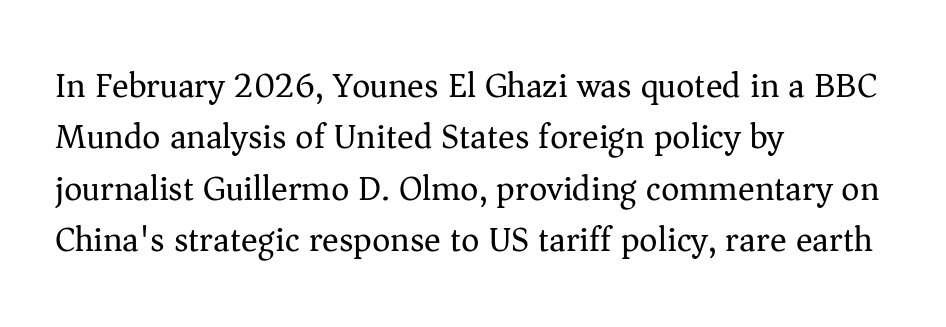
This is not heavy type; no bold has been used. You could not count columns in this text — the font is proportionally spaced. Type style note: has serifs. A typesetter would mark this as roman, not italic. The strip under each line holds only bare page.
